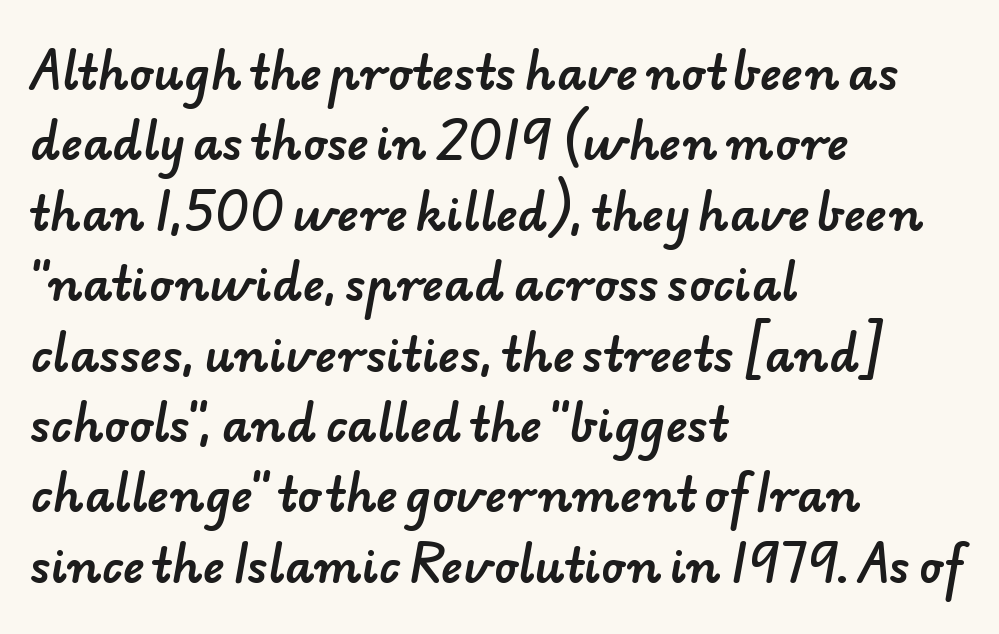
{"serif": "no", "width": "normal", "stroke_contrast": "low", "x_height": "small", "monospaced": "no", "underline": "no", "align": "left", "line_spacing": "normal", "line_spacing_ratio": 1.53, "letter_spacing": "normal", "letter_spacing_em": 0.0, "glyph_px": 46}
